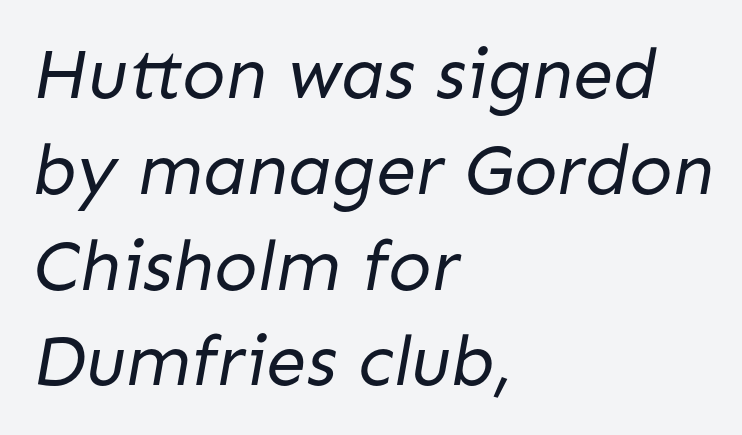
Note the varied advance widths — an 'i' is clearly narrower than an 'm'. There is no visible air inserted between adjacent glyphs. Notice how the passage keeps a crisp vertical edge on the left only. Check where the strokes stop: nothing finishes them off — pure sans.
